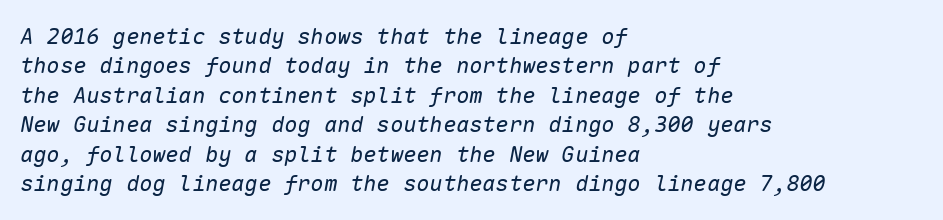
The image shows 22 px text type, italic (leaning right); set left-aligned, normal line spacing (1.34x), normal letter spacing, not underlined.
